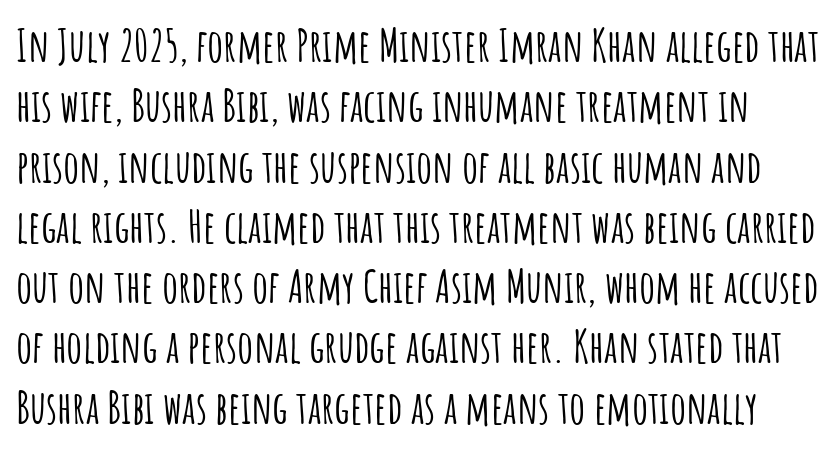
Words float on clear page, feet unadorned. Serif or sans? Sans — the stroke terminals are bare. Each letter keeps its own natural width here, so spacing adapts to shape. Italic? Not at all — the glyphs are vertical.
